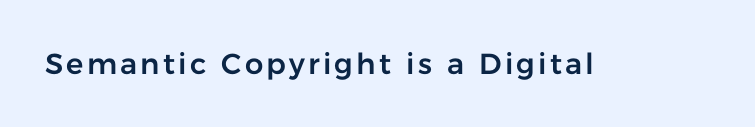
The image shows 29 px sans-serif type, upright; set not underlined; low stroke contrast and a medium x-height.
